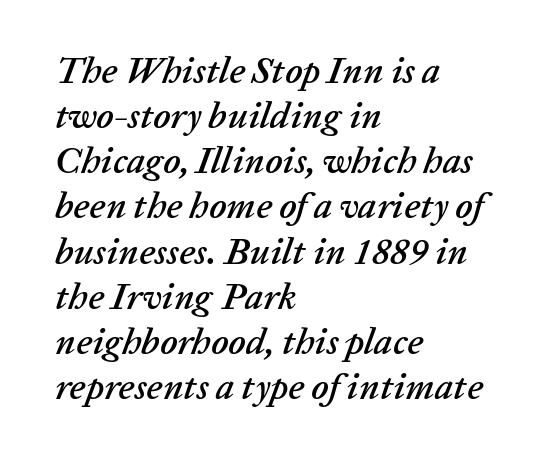
Slanted lettering throughout. You could not count columns in this text — the font is proportionally spaced. Casual observation: everything's shoved over to the left. The foot of each line stays bare and open. The letters sit at their default tracking, neither squeezed nor spread.
